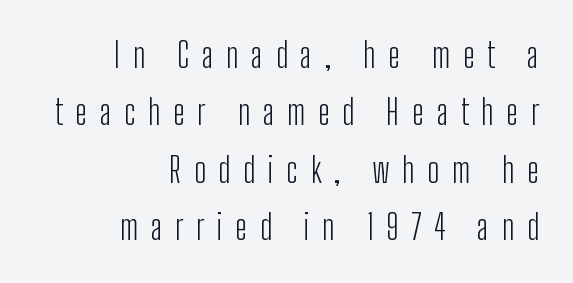
Weight class: somewhere from thin through regular. These lines are rendered in a variable-pitch font. Casual observation: everything's shoved over to the right. Short note: letters widely spaced.
